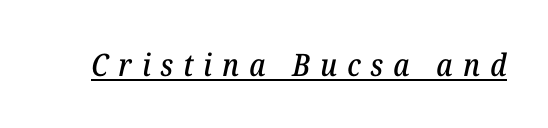
Are there feet on the stems? There are — it's a serif. A rule runs beneath these lines of type. Proportional: the letters do not fall into vertical columns. In terms of posture, this sample is oblique.
